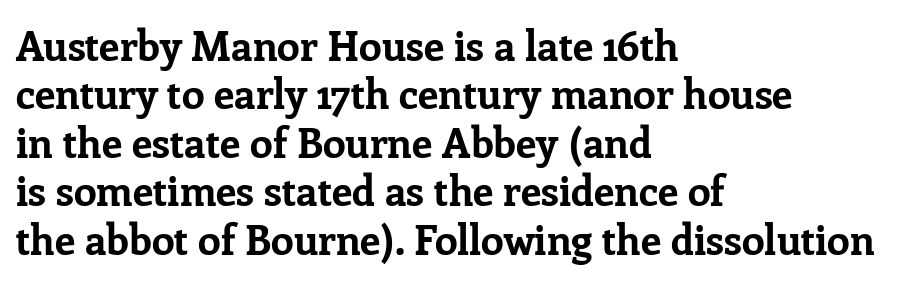
The gaps between neighbouring characters are ordinary and unremarkable. Emphasis by weight is at full strength: bold. Alignment: flush left. In terms of letterform style, serifs are clearly present. Clear beneath every line of the passage. The specimen reads as upright at a glance.
